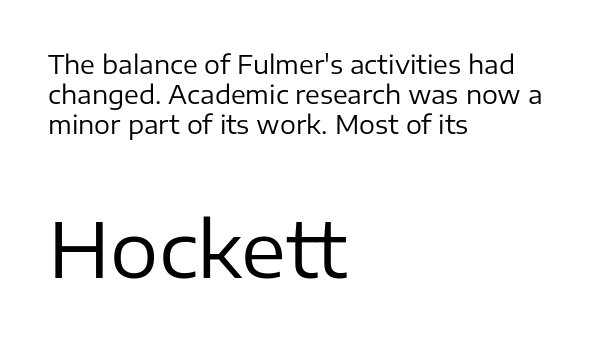
{"serif": "no", "italic": "no", "bold": "no", "weight": "regular", "width": "normal", "stroke_contrast": "low", "x_height": "medium", "monospaced": "no", "underline": "no", "align": "left", "line_spacing_ratio": 1.2, "letter_spacing": "normal", "letter_spacing_em": 0.0, "larger_block": "second", "size_ratio": 3.04, "glyph_px": 76}
